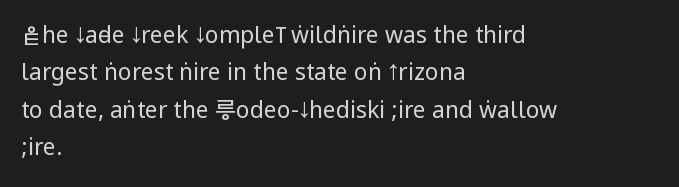
{"italic": "no", "bold": "no", "underline": "no", "align": "left", "line_spacing": "normal", "line_spacing_ratio": 1.63, "letter_spacing": "normal", "letter_spacing_em": 0.0, "glyph_px": 23}
